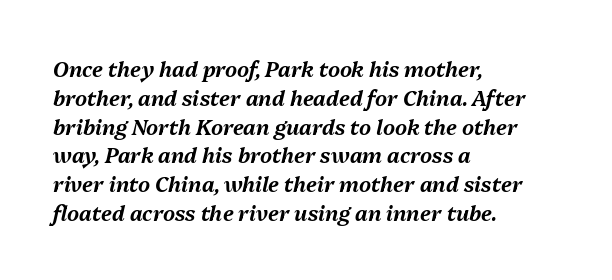
Q: Is the text italic (slanted)? A: Yes, it leans right by about 13 degrees.
Q: Is the text underlined? A: No.
Q: How is the paragraph aligned? A: Left-aligned.
Q: Is the spacing between letters normal or unusually wide? A: Normal.
Q: Is the spacing between lines tight, normal or loose? A: Normal.
